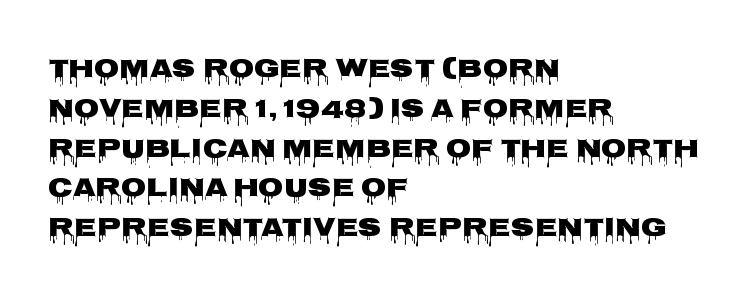
The image shows 26 px bold type, upright; set left-aligned, normal line spacing (1.53x), normal letter spacing, not underlined.
